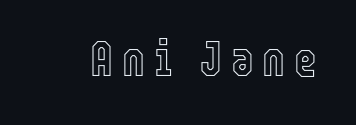
Q: Is the text italic (slanted)? A: No, it is upright.
Q: Is the text underlined? A: No.
Q: Width (condensed, normal, or wide)? A: Condensed.
Q: x-height? A: Medium.
Q: Monospaced? A: No.
